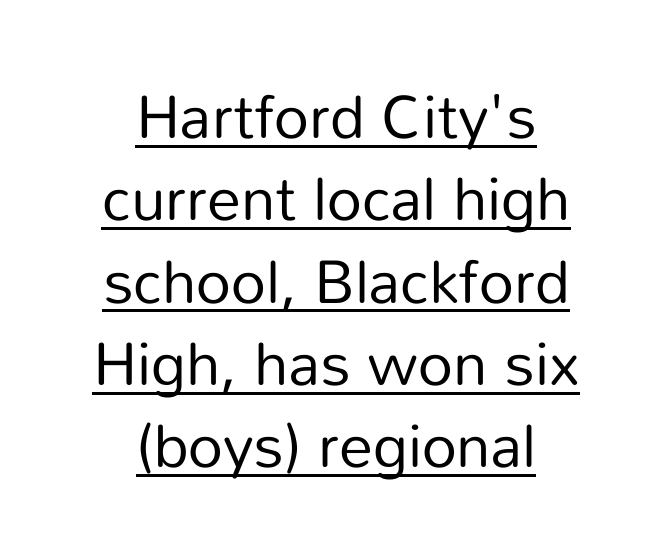
The image shows 61 px regular-weight sans-serif type, upright; set centered, normal line spacing (1.35x), normal letter spacing, underlined; low stroke contrast and a medium x-height.
